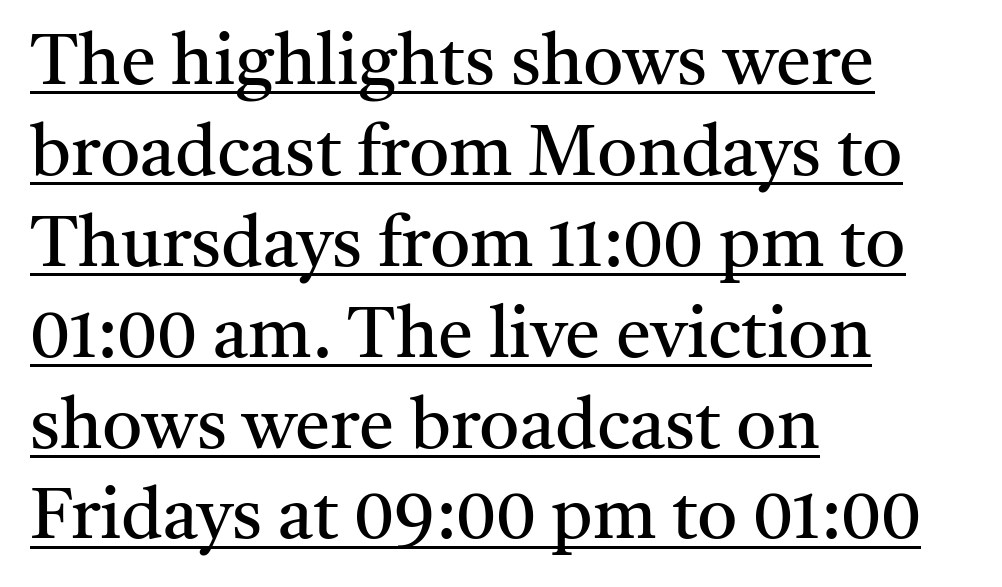
Q: Is the text bold? A: No.
Q: Is the text italic (slanted)? A: No, it is upright.
Q: Is the typeface a serif or a sans-serif typeface? A: Serif.
Q: Is the text underlined? A: Yes.
Q: How is the paragraph aligned? A: Left-aligned.
Q: Is the spacing between letters normal or unusually wide? A: Normal.
Q: Is the spacing between lines tight, normal or loose? A: Normal.
Q: Width (condensed, normal, or wide)? A: Normal.
Q: Stroke contrast? A: Medium.
Q: x-height? A: Medium.
Q: Monospaced? A: No.
